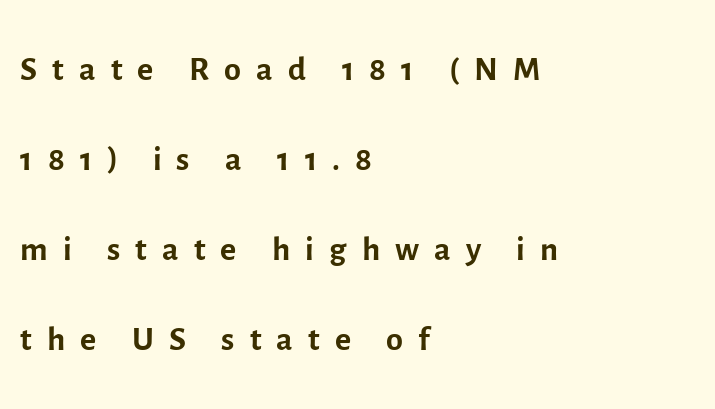
The image shows 49 px regular-weight sans-serif type, upright; set left-aligned, line spacing 1.84x, unusually wide letter spacing (+0.31 em), not underlined; a medium x-height.
